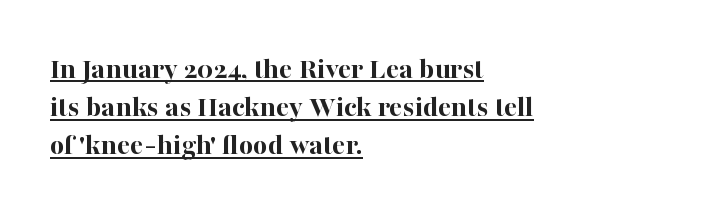
Q: Is the text bold? A: Yes.
Q: Is the text italic (slanted)? A: No, it is upright.
Q: Is the typeface a serif or a sans-serif typeface? A: Serif.
Q: Is the text underlined? A: Yes.
Q: How is the paragraph aligned? A: Left-aligned.
Q: Is the spacing between letters normal or unusually wide? A: Normal.
Q: Width (condensed, normal, or wide)? A: Normal.
Q: Stroke contrast? A: High.
Q: x-height? A: Medium.
Q: Monospaced? A: No.
